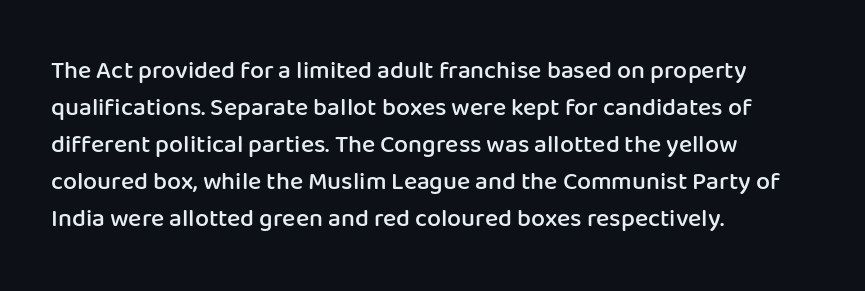
Posture: upright roman. The string is rendered with underlining switched off. Layout note: lines flush left. The line texture is even and compact thanks to regular tracking.
